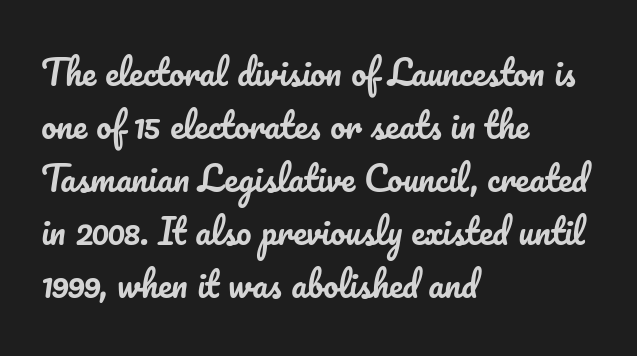
{"width": "normal", "stroke_contrast": "low", "x_height": "small", "monospaced": "no", "underline": "no", "align": "left", "line_spacing": "normal", "line_spacing_ratio": 1.56, "letter_spacing": "normal", "letter_spacing_em": 0.0, "glyph_px": 34}
